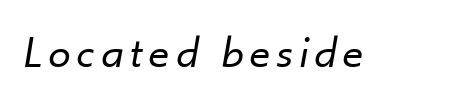
{"italic": "yes", "lean": "right", "slant_degrees": 10, "bold": "no", "weight": "regular", "width": "normal", "stroke_contrast": "low", "x_height": "small", "monospaced": "no", "underline": "no", "glyph_px": 45}
